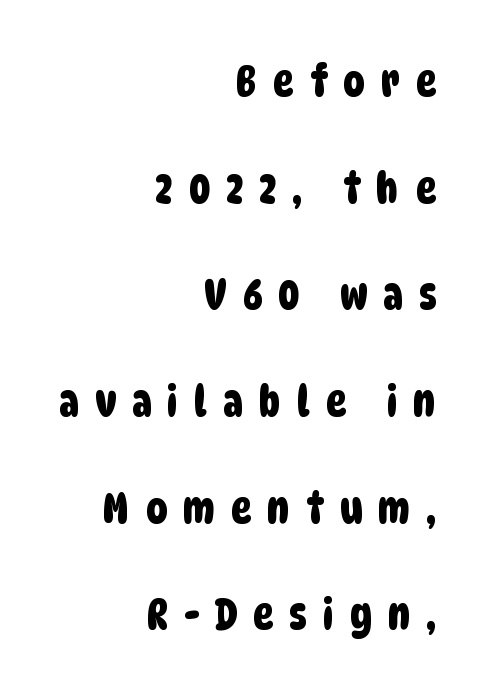
The image shows 43 px condensed sans-serif type; set right-aligned, loose line spacing (2.48x), unusually wide letter spacing (+0.37 em), not underlined; low stroke contrast and a large x-height.
